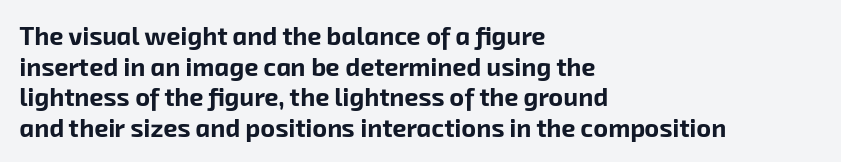
{"bold": "yes", "underline": "no", "align": "left", "line_spacing_ratio": 1.23, "letter_spacing": "normal", "letter_spacing_em": 0.0, "glyph_px": 25}
